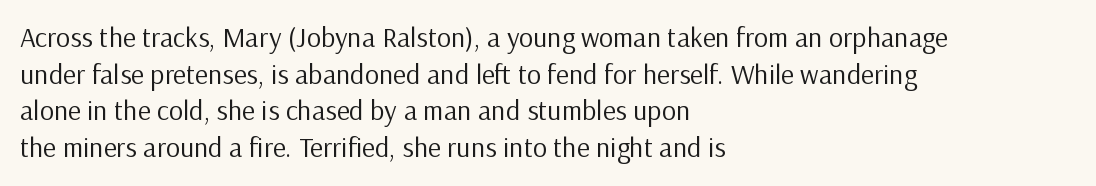
Characters follow at the spacing the type designer built in. Whoever set this chose a conventional vertical rhythm. No letter is thick-stroked: the sample isn't bold. The typeface chosen for these lines omits serifs. Where is the straight margin? On the left.
